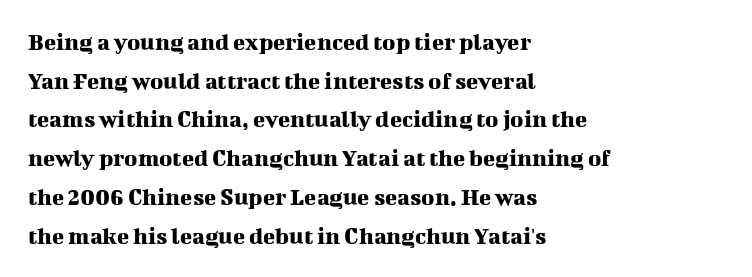
Inter-character spacing is left at the font's built-in metrics. Quick note: underline off. Horizontal alignment here is leftward, the default for most running prose. Posture: vertical. Line spacing here is normal.
